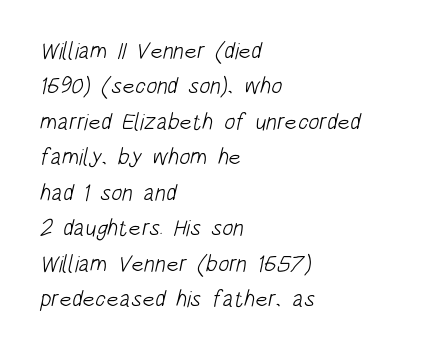
Every row of glyphs begins at an identical x-position on the left. What stands out about the letter spacing? Nothing — it is the standard amount. Regarding leading, the lines here are spaced in the standard way. Weight: in the light-to-regular range. The space directly below the letters is spotless.
